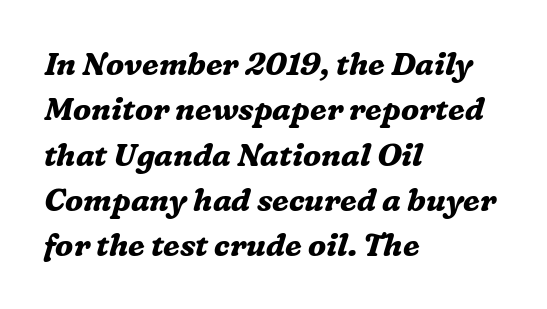
{"serif": "yes", "italic": "yes", "lean": "right", "slant_degrees": 16, "bold": "yes", "weight": "bold", "width": "normal", "stroke_contrast": "medium", "x_height": "medium", "monospaced": "no", "underline": "no", "align": "left", "line_spacing": "normal", "line_spacing_ratio": 1.46, "letter_spacing": "normal", "letter_spacing_em": 0.0, "glyph_px": 31}
